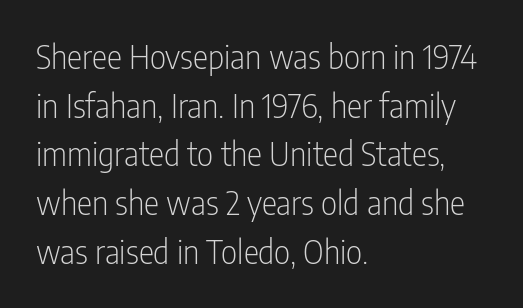
{"serif": "no", "italic": "no", "bold": "no", "weight": "light", "width": "condensed", "stroke_contrast": "low", "x_height": "medium", "monospaced": "no", "underline": "no", "align": "left", "line_spacing": "normal", "line_spacing_ratio": 1.52, "letter_spacing": "normal", "letter_spacing_em": 0.0, "glyph_px": 32}
